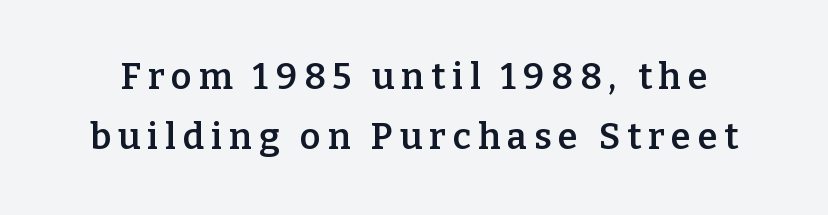
You could not count columns in this text — the font is proportionally spaced. Honestly, there is no underline to notice here at all. The characters look somewhat weighty, a semibold short of true bold. The type family on display is of the serif kind. Ordinary non-slanted type is in use.
